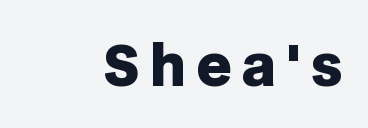
The image shows 55 px heavy sans-serif type, upright; set not underlined; low stroke contrast and a large x-height.
